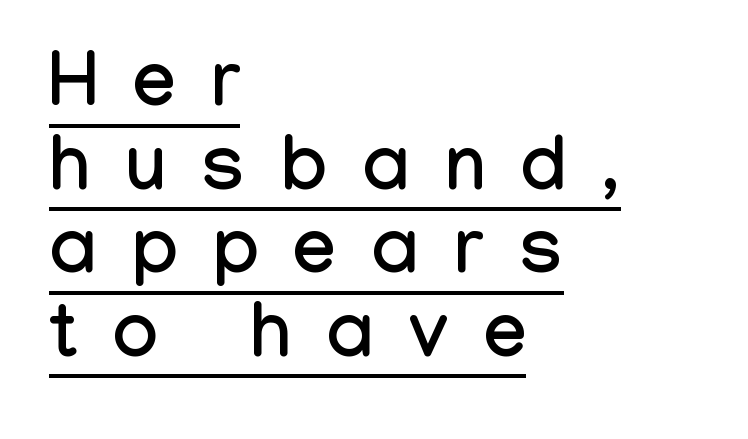
The face used here is proportionally spaced, like ordinary book or web type. I'd call this a sans setting — the letters go barefoot. These lines huddle together more closely than default settings would place them. How are the letters spaced? Widely, with obvious added tracking.
